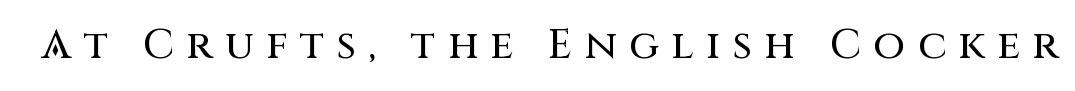
The text was rendered using a sans face with plain stroke endings. Letters rest on an invisible, unmarked baseline. Character widths vary here, with narrow letters taking less room than wide ones. You could only call the tracking loose — the letters float apart.
